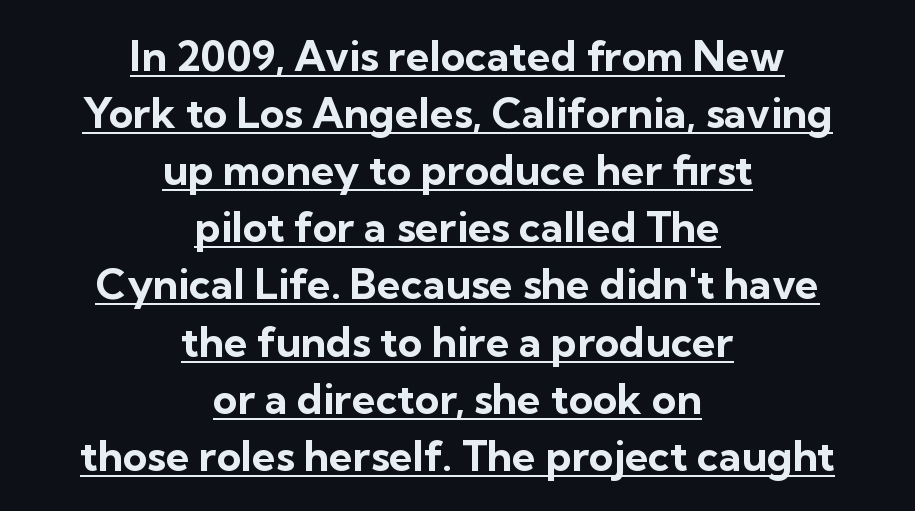
Q: Is the text bold? A: Yes.
Q: Is the text italic (slanted)? A: No, it is upright.
Q: Is the typeface a serif or a sans-serif typeface? A: Sans-serif.
Q: Is the text underlined? A: Yes.
Q: How is the paragraph aligned? A: Centered.
Q: Is the spacing between letters normal or unusually wide? A: Normal.
Q: Is the spacing between lines tight, normal or loose? A: Normal.
Q: Width (condensed, normal, or wide)? A: Normal.
Q: Stroke contrast? A: Low.
Q: x-height? A: Medium.
Q: Monospaced? A: No.
